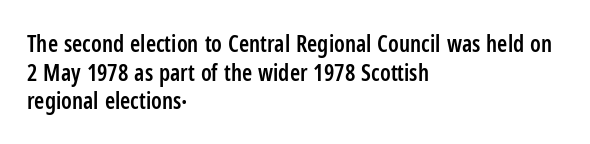
The image shows 23 px text type, upright; set left-aligned, line spacing 1.24x, normal letter spacing, not underlined.
